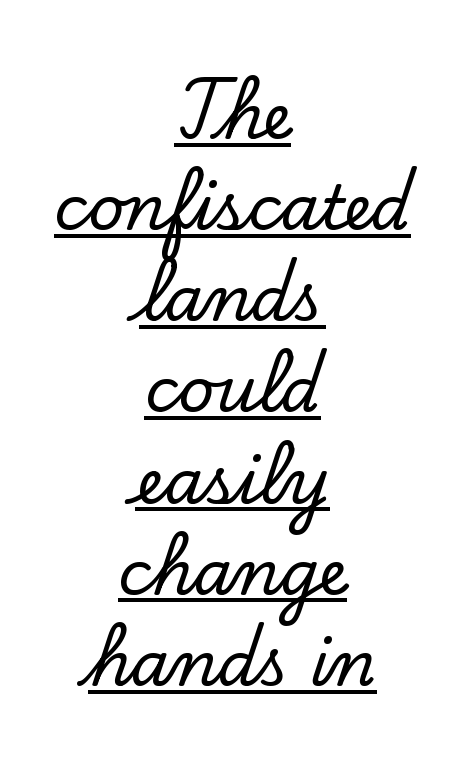
Q: Is the text italic (slanted)? A: Yes.
Q: Is the typeface a serif or a sans-serif typeface? A: Serif.
Q: Is the text underlined? A: Yes.
Q: How is the paragraph aligned? A: Centered.
Q: Is the spacing between letters normal or unusually wide? A: Normal.
Q: Is the spacing between lines tight, normal or loose? A: Normal.
Q: Width (condensed, normal, or wide)? A: Normal.
Q: Stroke contrast? A: Low.
Q: x-height? A: Small.
Q: Monospaced? A: No.
